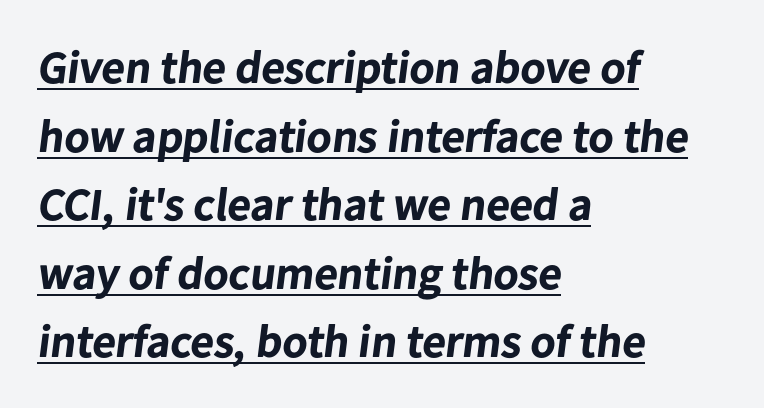
{"serif": "no", "bold": "yes", "weight": "bold", "width": "normal", "stroke_contrast": "low", "x_height": "medium", "monospaced": "no", "underline": "yes", "align": "left", "line_spacing": "normal", "line_spacing_ratio": 1.49, "letter_spacing": "normal", "letter_spacing_em": 0.0, "glyph_px": 46}
